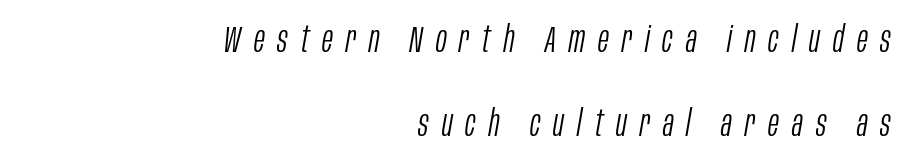
Q: Is the text bold? A: No.
Q: Is the text italic (slanted)? A: Yes, it leans right by about 10 degrees.
Q: Is the text underlined? A: No.
Q: How is the paragraph aligned? A: Right-aligned.
Q: Is the spacing between letters normal or unusually wide? A: Unusually wide.
Q: Is the spacing between lines tight, normal or loose? A: Loose.
Q: Width (condensed, normal, or wide)? A: Condensed.
Q: Stroke contrast? A: Low.
Q: x-height? A: Large.
Q: Monospaced? A: No.
